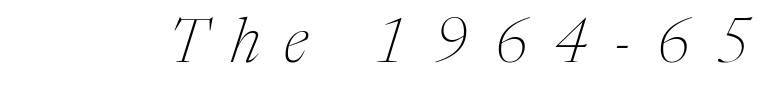
{"serif": "yes", "italic": "yes", "lean": "right", "slant_degrees": 17, "bold": "no", "weight": "thin", "width": "normal", "stroke_contrast": "medium", "x_height": "medium", "monospaced": "no", "underline": "no", "letter_spacing": "wide", "letter_spacing_em": 0.39, "glyph_px": 62}
